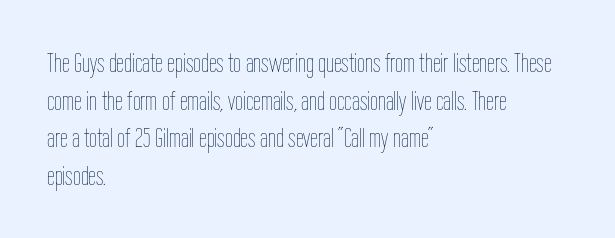
The image shows 28 px thin, condensed type, upright; set left-aligned, normal line spacing (1.34x), normal letter spacing, not underlined; low stroke contrast and a medium x-height.
